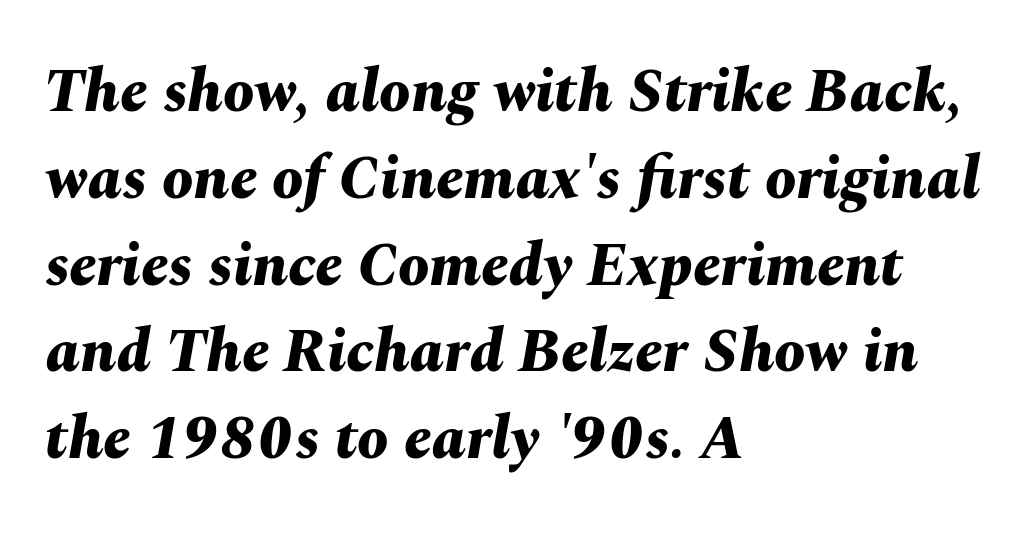
Q: Is the text bold? A: Yes.
Q: Is the text italic (slanted)? A: Yes, it leans right by about 10 degrees.
Q: Is the text underlined? A: No.
Q: How is the paragraph aligned? A: Left-aligned.
Q: Is the spacing between letters normal or unusually wide? A: Normal.
Q: Is the spacing between lines tight, normal or loose? A: Normal.
Q: Width (condensed, normal, or wide)? A: Normal.
Q: Stroke contrast? A: Medium.
Q: x-height? A: Medium.
Q: Monospaced? A: No.
